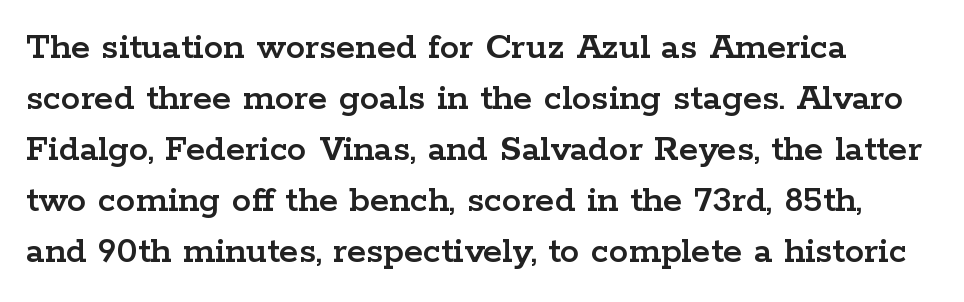
Q: Is the text italic (slanted)? A: No, it is upright.
Q: Is the typeface a serif or a sans-serif typeface? A: Serif.
Q: Is the text underlined? A: No.
Q: Is the spacing between letters normal or unusually wide? A: Normal.
Q: Is the spacing between lines tight, normal or loose? A: Normal.
Q: Width (condensed, normal, or wide)? A: Wide.
Q: Stroke contrast? A: Low.
Q: x-height? A: Medium.
Q: Monospaced? A: No.
